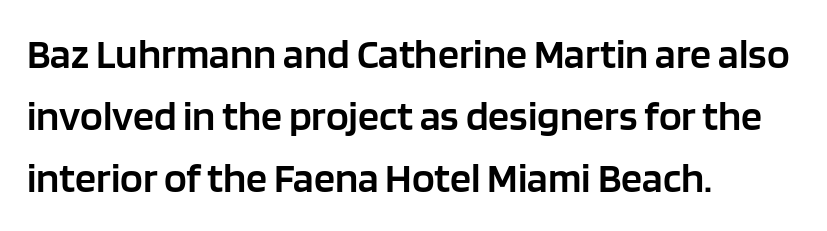
The image shows 42 px semibold sans-serif type, upright; set left-aligned, normal line spacing (1.48x), normal letter spacing, not underlined; low stroke contrast and a large x-height.
